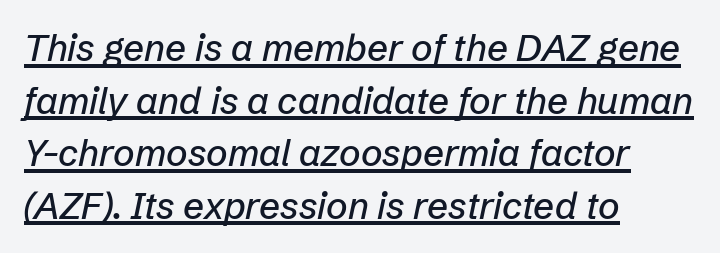
The rag falls on the right side of this text block. Varying glyph widths throughout — classic text-font behaviour. Tracking here is standard; glyphs follow each other at the usual distance. In terms of posture, this sample is oblique.
